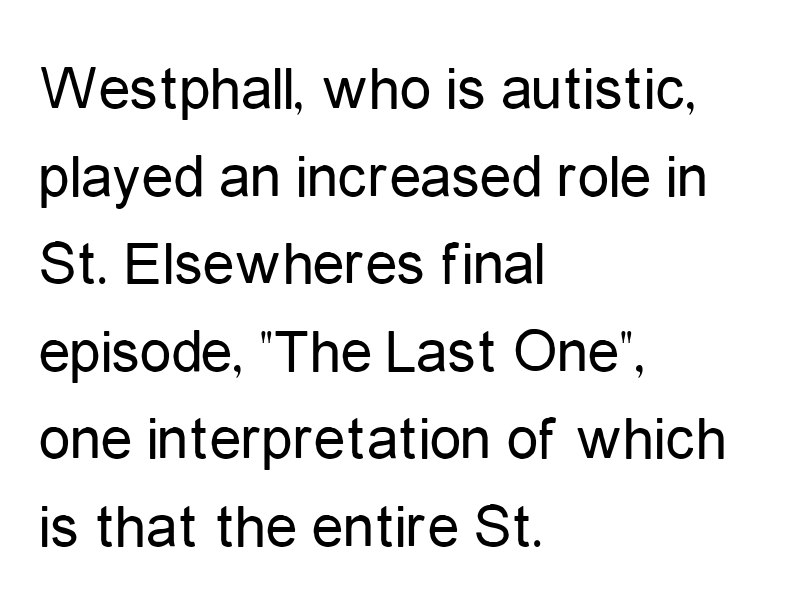
The image shows 63 px regular-weight, condensed sans-serif type, upright; set left-aligned, normal line spacing (1.39x), normal letter spacing, not underlined; low stroke contrast and a medium x-height.
